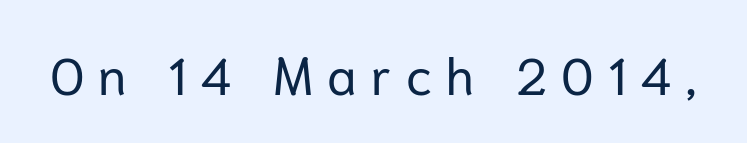
The image shows 52 px regular-weight sans-serif type, upright; set unusually wide letter spacing (+0.27 em), not underlined; low stroke contrast and a medium x-height.
